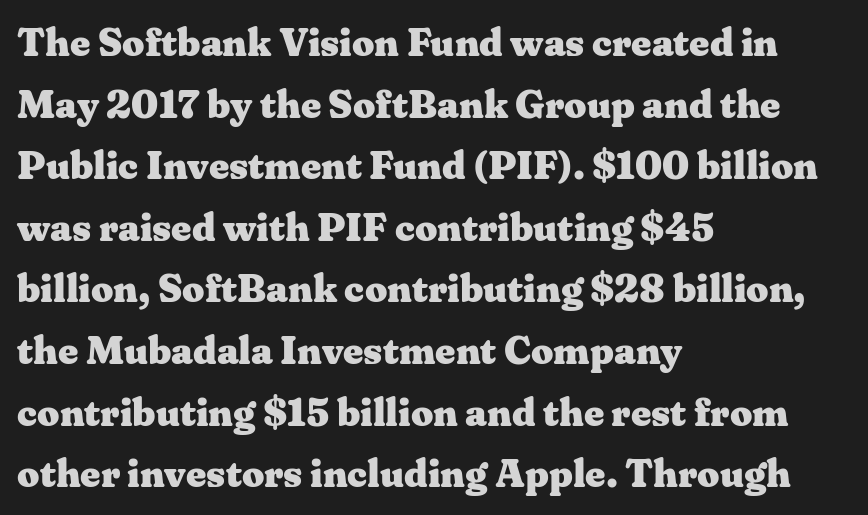
Q: Is the text bold? A: Yes.
Q: Is the text italic (slanted)? A: No, it is upright.
Q: Is the typeface a serif or a sans-serif typeface? A: Serif.
Q: Is the text underlined? A: No.
Q: How is the paragraph aligned? A: Left-aligned.
Q: Is the spacing between letters normal or unusually wide? A: Normal.
Q: Is the spacing between lines tight, normal or loose? A: Normal.
Q: Width (condensed, normal, or wide)? A: Wide.
Q: Stroke contrast? A: Medium.
Q: x-height? A: Medium.
Q: Monospaced? A: No.
